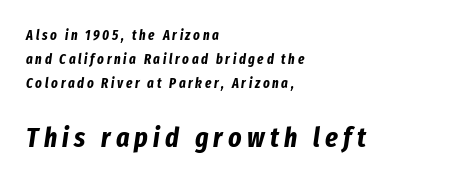
Q: Is the text bold? A: Yes.
Q: Is the text italic (slanted)? A: Yes, it leans right by about 8 degrees.
Q: Is the text underlined? A: No.
Q: How is the paragraph aligned? A: Left-aligned.
Q: Which block of text is set in a larger size, the first (top) or the second (bottom)? A: The second (bottom) one.
Q: Width (condensed, normal, or wide)? A: Condensed.
Q: Stroke contrast? A: Low.
Q: x-height? A: Medium.
Q: Monospaced? A: No.
